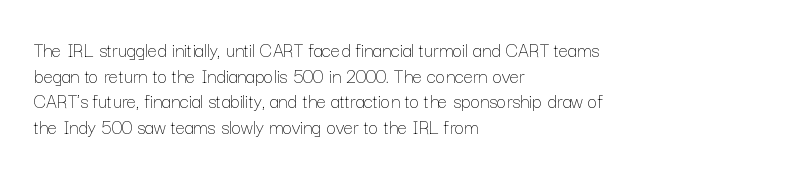
The image shows 21 px text type, upright; set left-aligned, line spacing 1.22x, normal letter spacing, not underlined.
